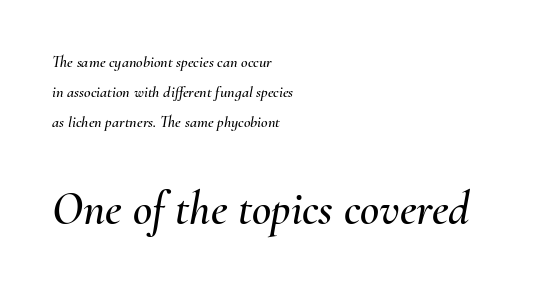
{"italic": "yes", "lean": "right", "slant_degrees": 10, "width": "normal", "stroke_contrast": "medium", "x_height": "small", "monospaced": "no", "underline": "no", "align": "left", "line_spacing_ratio": 1.89, "letter_spacing": "normal", "letter_spacing_em": 0.0, "larger_block": "second", "size_ratio": 2.94, "glyph_px": 47}
